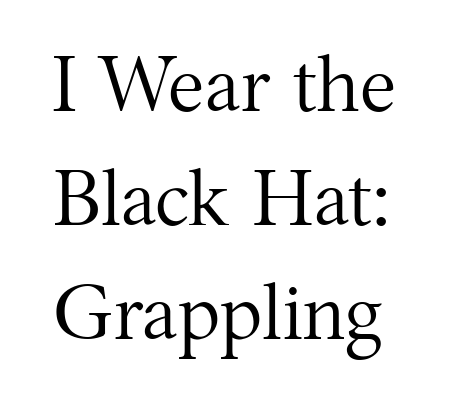
The image shows 77 px regular-weight serif type, upright; set normal line spacing (1.48x), normal letter spacing, not underlined; medium stroke contrast and a medium x-height.
